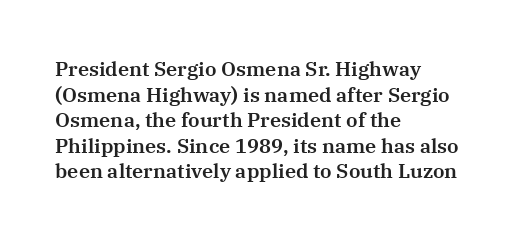
{"italic": "no", "underline": "no", "align": "left", "line_spacing": "normal", "line_spacing_ratio": 1.28, "letter_spacing": "normal", "letter_spacing_em": 0.0, "glyph_px": 20}
